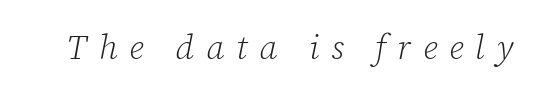
The image shows 34 px light serif type, italic (leaning right); set unusually wide letter spacing (+0.35 em), not underlined; low stroke contrast and a medium x-height.
